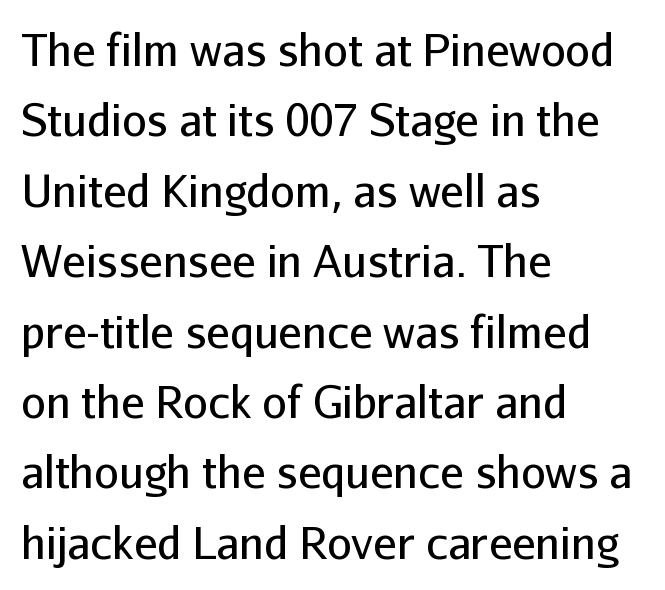
{"serif": "no", "italic": "no", "bold": "no", "weight": "regular", "width": "normal", "stroke_contrast": "low", "x_height": "medium", "monospaced": "no", "underline": "no", "align": "left", "line_spacing": "normal", "line_spacing_ratio": 1.6, "letter_spacing": "normal", "letter_spacing_em": 0.0, "glyph_px": 44}
